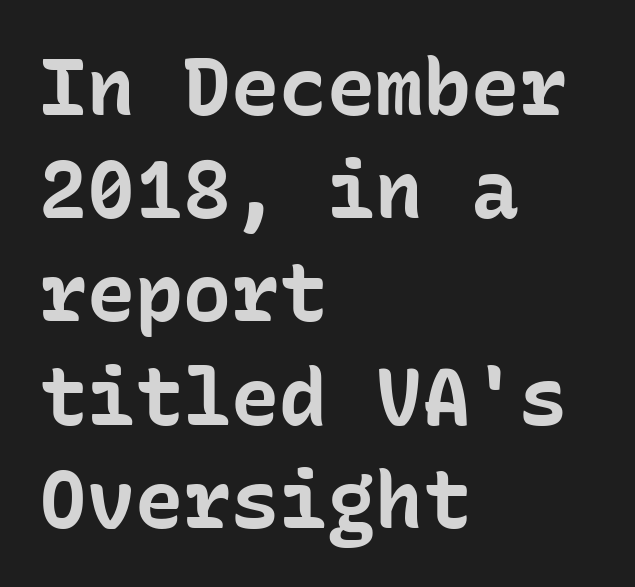
{"serif": "no", "italic": "no", "bold": "yes", "weight": "bold", "width": "normal", "stroke_contrast": "low", "x_height": "medium", "monospaced": "yes", "underline": "no", "align": "left", "line_spacing": "normal", "line_spacing_ratio": 1.29, "letter_spacing": "normal", "letter_spacing_em": 0.0, "glyph_px": 80}
